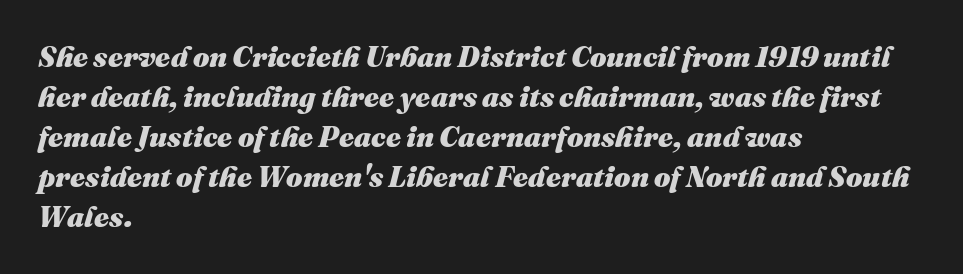
The image shows 29 px heavy type, italic (leaning right); set left-aligned, normal line spacing (1.38x), normal letter spacing, not underlined; medium stroke contrast and a medium x-height.
